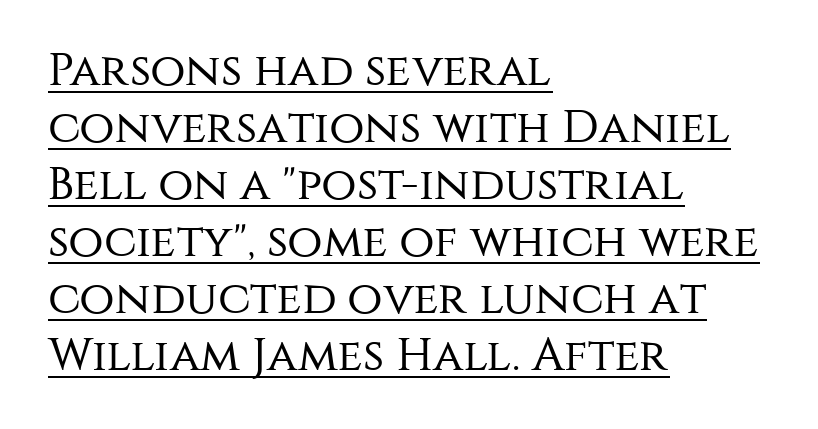
The image shows 46 px regular-weight sans-serif type, upright; set left-aligned, line spacing 1.24x, normal letter spacing, underlined; medium stroke contrast and a large x-height.
